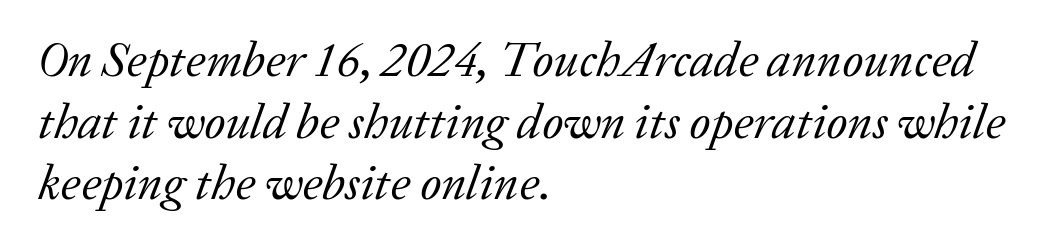
Q: Is the text bold? A: No.
Q: Is the text italic (slanted)? A: Yes, it leans right by about 20 degrees.
Q: Is the typeface a serif or a sans-serif typeface? A: Serif.
Q: Is the text underlined? A: No.
Q: How is the paragraph aligned? A: Left-aligned.
Q: Is the spacing between letters normal or unusually wide? A: Normal.
Q: Is the spacing between lines tight, normal or loose? A: Normal.
Q: Width (condensed, normal, or wide)? A: Normal.
Q: Stroke contrast? A: Low.
Q: x-height? A: Medium.
Q: Monospaced? A: No.
